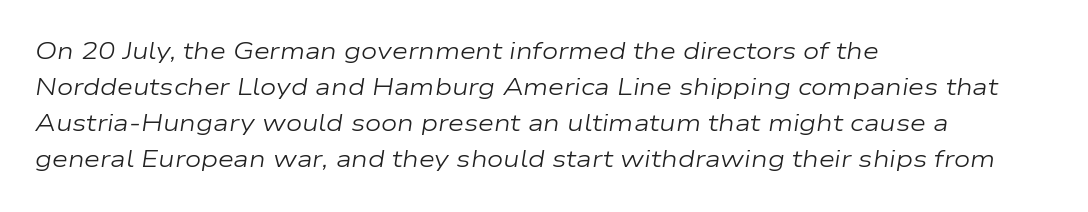
Look at the tracking — it's just the regular setting, nothing added. Check the space under the baseline: it is left empty. Is the block centered? No — it sits flush against the left margin. These glyphs show unthickened strokes, regular width or finer. These lines sit exactly where default settings would place them. The axis of the letterforms is tilted away from vertical.
